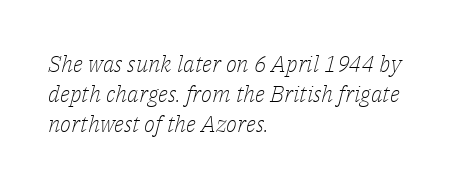
Q: Is the text bold? A: No.
Q: Is the text italic (slanted)? A: Yes, it leans right by about 14 degrees.
Q: Is the text underlined? A: No.
Q: How is the paragraph aligned? A: Left-aligned.
Q: Is the spacing between letters normal or unusually wide? A: Normal.
Q: Is the spacing between lines tight, normal or loose? A: Normal.
